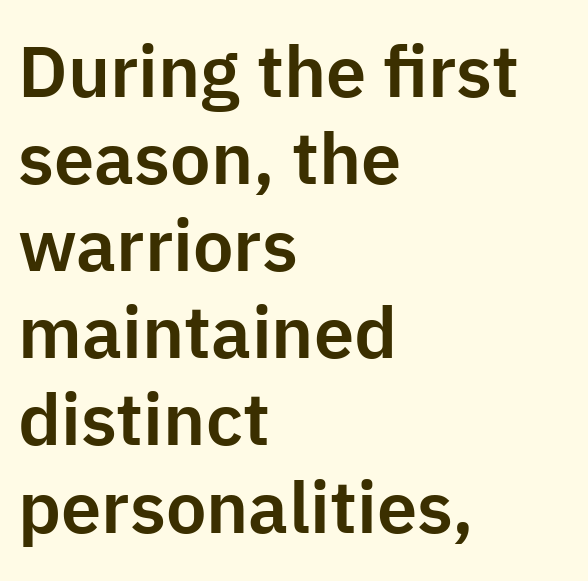
{"serif": "no", "italic": "no", "width": "normal", "stroke_contrast": "low", "x_height": "medium", "monospaced": "no", "underline": "no", "align": "left", "line_spacing_ratio": 1.21, "letter_spacing": "normal", "letter_spacing_em": 0.0, "glyph_px": 72}
